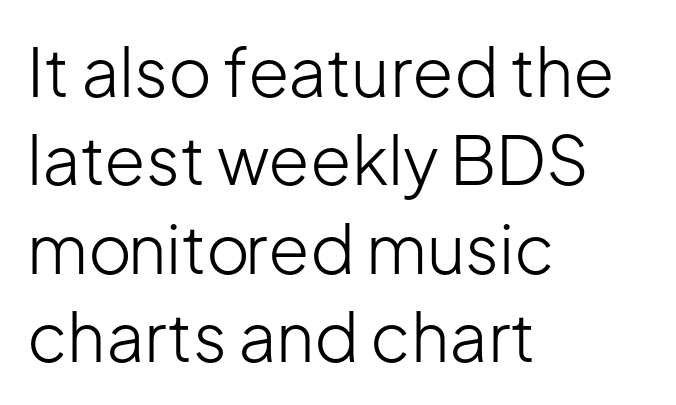
Italic: no, the glyphs are upright roman. Each letter keeps its own natural width here, so spacing adapts to shape. This is not heavy type; no bold has been used. What stands out about the letter spacing? Nothing — it is the standard amount. These lines are composed in type without serifs. Underlining? Definitely not there.
